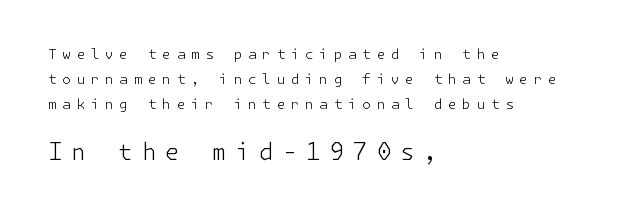
Q: Is the text bold? A: No.
Q: Is the text italic (slanted)? A: No, it is upright.
Q: Is the text underlined? A: No.
Q: How is the paragraph aligned? A: Left-aligned.
Q: Is the spacing between letters normal or unusually wide? A: Unusually wide.
Q: Which block of text is set in a larger size, the first (top) or the second (bottom)? A: The second (bottom) one.
